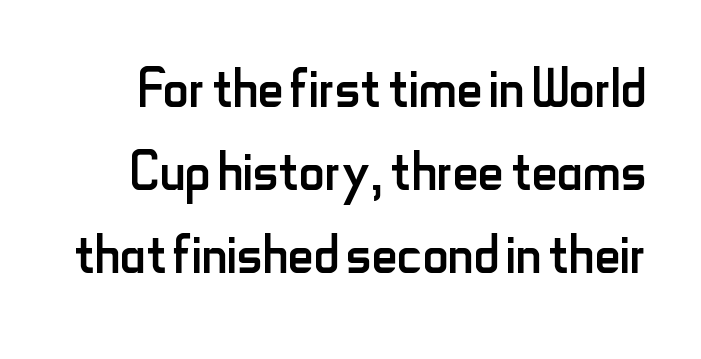
The image shows 71 px regular-weight, condensed sans-serif type, upright; set line spacing 1.17x, normal letter spacing, not underlined; low stroke contrast and a small x-height.
